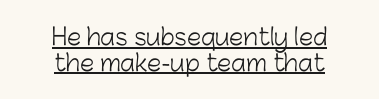
{"italic": "no", "bold": "no", "underline": "yes", "align": "center", "line_spacing": "tight", "line_spacing_ratio": 1.11, "letter_spacing": "normal", "letter_spacing_em": 0.0, "glyph_px": 23}
